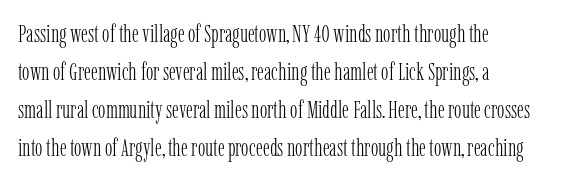
The font's upright variant was chosen for this text. The specimen omits any rule beneath the text block's lines. All the whitespace from short lines collects on the right. Tracking here is standard; glyphs follow each other at the usual distance.
